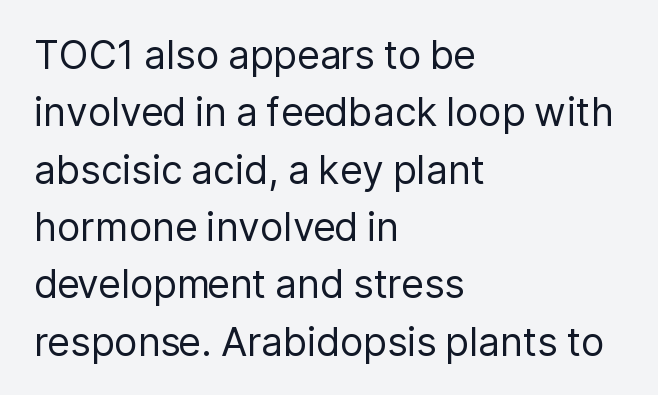
{"serif": "no", "italic": "no", "bold": "no", "weight": "regular", "width": "normal", "stroke_contrast": "low", "x_height": "medium", "monospaced": "no", "underline": "no", "align": "left", "line_spacing": "normal", "line_spacing_ratio": 1.47, "letter_spacing": "normal", "letter_spacing_em": 0.0, "glyph_px": 39}
